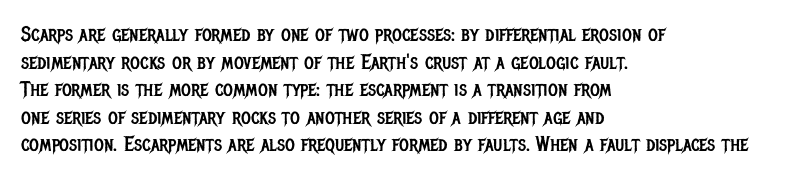
The image shows 21 px text type, upright; set left-aligned, normal line spacing (1.31x), normal letter spacing, not underlined.
